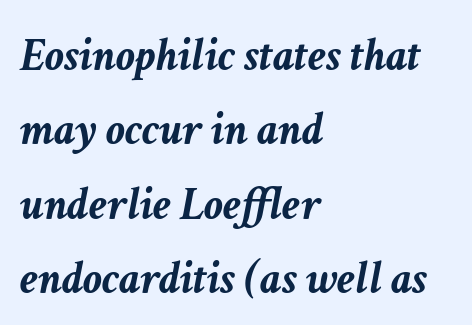
{"italic": "yes", "lean": "right", "slant_degrees": 11, "bold": "yes", "weight": "semibold", "width": "normal", "stroke_contrast": "low", "x_height": "medium", "monospaced": "no", "underline": "no", "align": "left", "line_spacing": "normal", "line_spacing_ratio": 1.58, "letter_spacing": "normal", "letter_spacing_em": 0.0, "glyph_px": 47}
